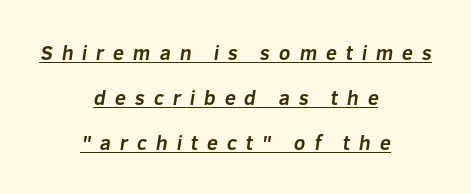
{"bold": "yes", "underline": "yes", "align": "center", "line_spacing": "loose", "line_spacing_ratio": 2.25, "letter_spacing": "wide", "letter_spacing_em": 0.44, "glyph_px": 20}
